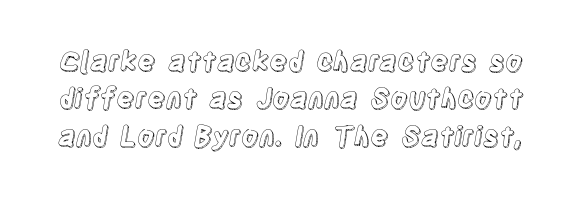
The image shows 27 px text type; set normal line spacing (1.38x), normal letter spacing, not underlined.
